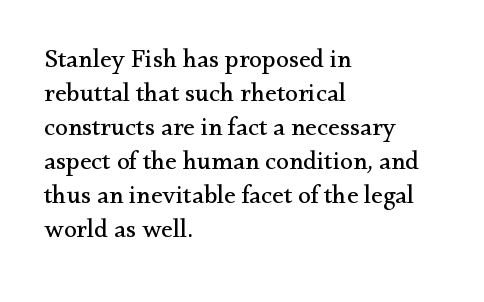
Q: Is the text bold? A: No.
Q: Is the text italic (slanted)? A: No, it is upright.
Q: Is the text underlined? A: No.
Q: How is the paragraph aligned? A: Left-aligned.
Q: Is the spacing between letters normal or unusually wide? A: Normal.
Q: Is the spacing between lines tight, normal or loose? A: Normal.
